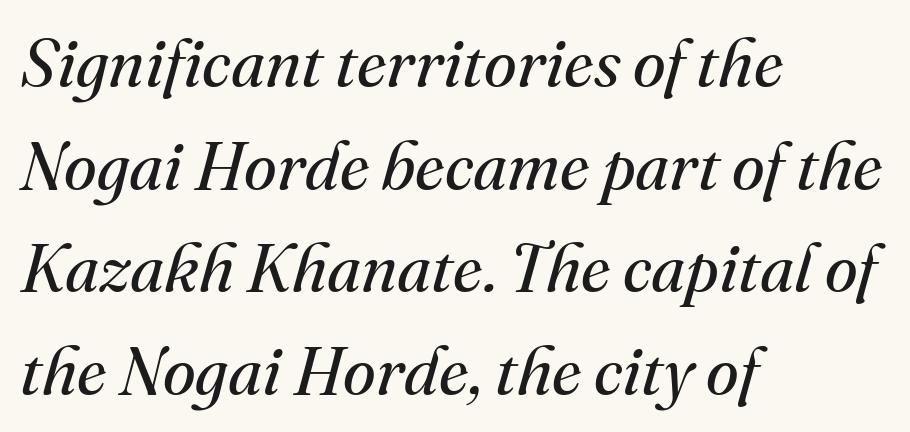
Stems and bowls with no extra thickness — not bold. Caption: multi-line text, flush left, ragged right. Regular leading. The gaps between neighbouring characters are ordinary and unremarkable. Little horizontal feet cap the strokes, marking this as serif type. You could not count columns in this text — the font is proportionally spaced.
